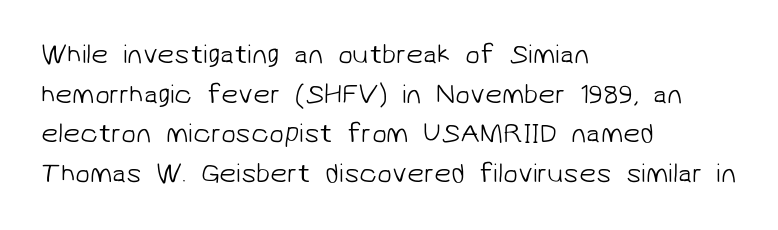
{"bold": "no", "underline": "no", "align": "left", "line_spacing": "normal", "line_spacing_ratio": 1.47, "letter_spacing": "normal", "letter_spacing_em": 0.0, "glyph_px": 27}
